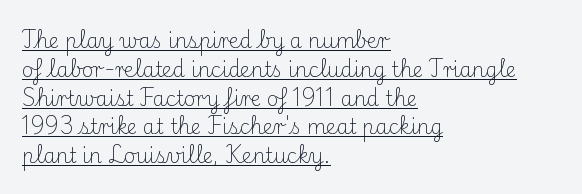
{"italic": "no", "bold": "no", "underline": "yes", "align": "left", "line_spacing": "normal", "line_spacing_ratio": 1.44, "letter_spacing": "normal", "letter_spacing_em": 0.0, "glyph_px": 20}
